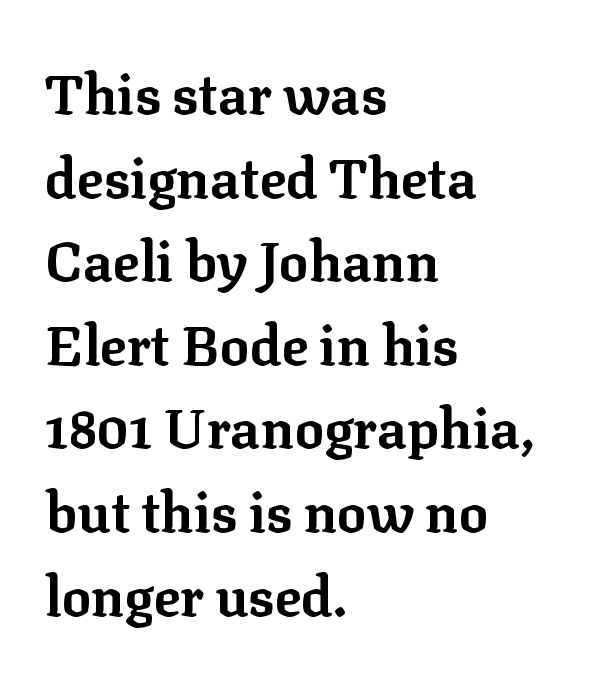
{"serif": "yes", "italic": "no", "bold": "yes", "weight": "bold", "width": "normal", "stroke_contrast": "low", "x_height": "medium", "monospaced": "no", "underline": "no", "align": "left", "line_spacing": "normal", "line_spacing_ratio": 1.52, "letter_spacing": "normal", "letter_spacing_em": 0.0, "glyph_px": 55}
